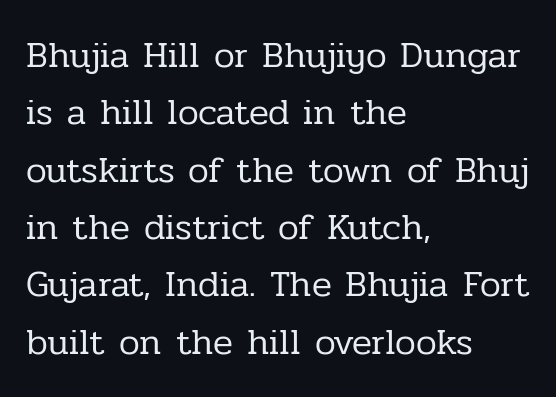
The setting favours the left margin, as ordinary paragraphs usually do. Note the varied advance widths — an 'i' is clearly narrower than an 'm'. The face used here is rendered with its standard letterfit. Heaviness? Minimal to ordinary, like unemphasized prose. Summary of vertical rhythm: regular, with standard interline spacing. A roman cut, with each character standing at attention.
